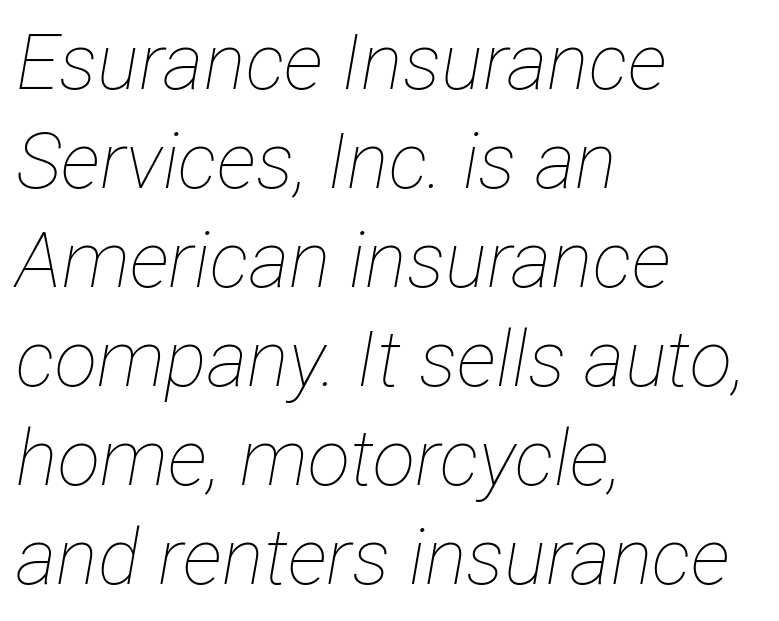
The image shows 78 px thin, condensed type, italic (leaning right); set left-aligned, normal line spacing (1.27x), normal letter spacing, not underlined; low stroke contrast and a medium x-height.
